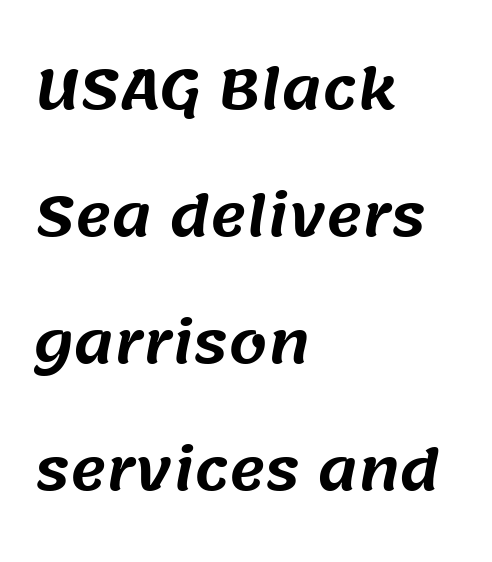
Q: Is the typeface a serif or a sans-serif typeface? A: Sans-serif.
Q: Is the text underlined? A: No.
Q: How is the paragraph aligned? A: Left-aligned.
Q: Is the spacing between letters normal or unusually wide? A: Normal.
Q: Is the spacing between lines tight, normal or loose? A: Loose.
Q: Width (condensed, normal, or wide)? A: Normal.
Q: Stroke contrast? A: Medium.
Q: x-height? A: Large.
Q: Monospaced? A: No.
